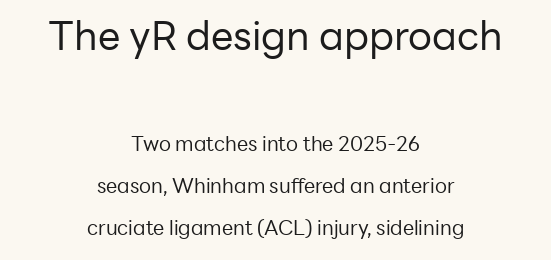
Q: Is the text bold? A: No.
Q: Is the text italic (slanted)? A: No, it is upright.
Q: Is the typeface a serif or a sans-serif typeface? A: Sans-serif.
Q: Is the text underlined? A: No.
Q: How is the paragraph aligned? A: Centered.
Q: Is the spacing between letters normal or unusually wide? A: Normal.
Q: Is the spacing between lines tight, normal or loose? A: Loose.
Q: Which block of text is set in a larger size, the first (top) or the second (bottom)? A: The first (top) one.
Q: Width (condensed, normal, or wide)? A: Normal.
Q: Stroke contrast? A: Low.
Q: x-height? A: Medium.
Q: Monospaced? A: No.
